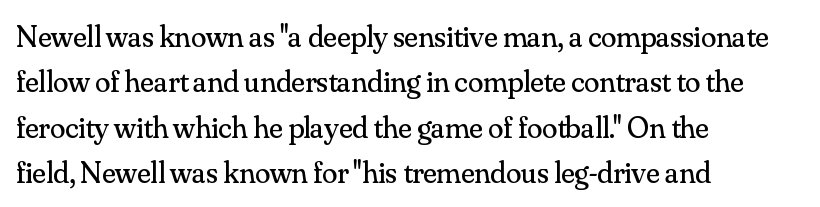
The image shows 31 px regular-weight serif type, upright; set left-aligned, normal line spacing (1.46x), normal letter spacing, not underlined; medium stroke contrast and a small x-height.
